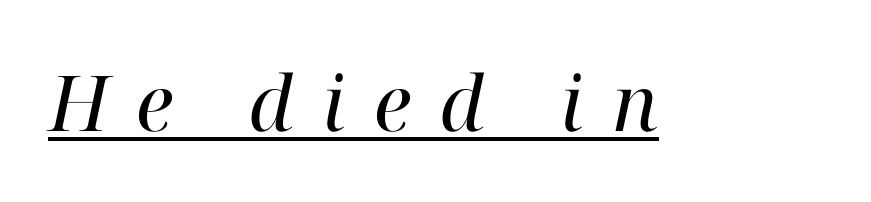
The image shows 77 px regular-weight serif type, italic (leaning right); set unusually wide letter spacing (+0.37 em), underlined; high stroke contrast and a medium x-height.
